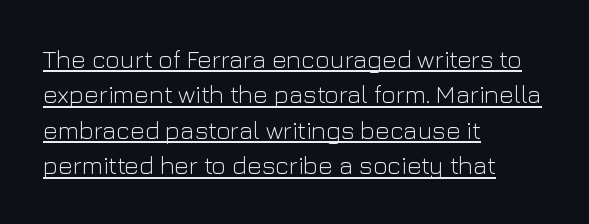
{"italic": "no", "bold": "no", "underline": "yes", "align": "left", "line_spacing": "normal", "line_spacing_ratio": 1.42, "letter_spacing": "normal", "letter_spacing_em": 0.0, "glyph_px": 25}
